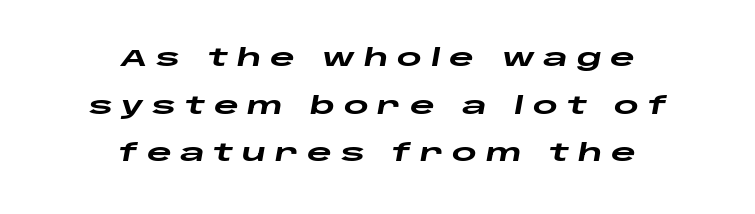
The image shows 24 px bold type, italic (leaning right); set centered, loose line spacing (1.98x), unusually wide letter spacing (+0.36 em), not underlined.
